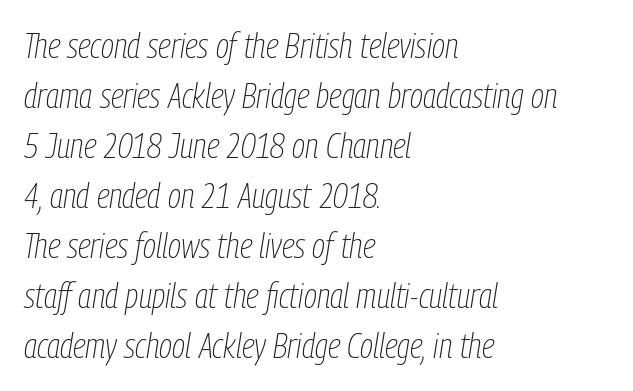
The image shows 35 px thin, condensed type, italic (leaning right); set left-aligned, normal line spacing (1.43x), normal letter spacing, not underlined; low stroke contrast and a medium x-height.
